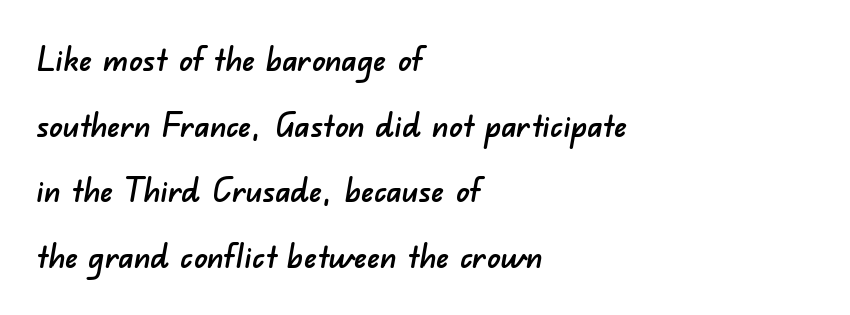
The image shows 33 px sans-serif type; set left-aligned, loose line spacing (1.99x), normal letter spacing, not underlined; low stroke contrast and a small x-height.
